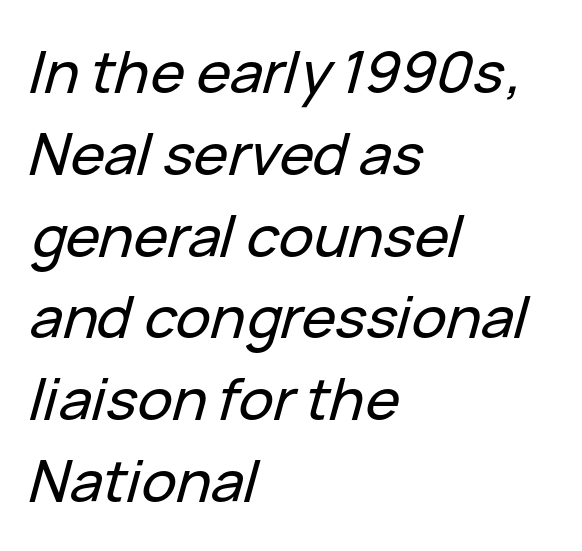
The zone under the glyphs is completely vacant. The rendering uses natural spacing where letterforms have individual widths. Notice how the passage keeps a crisp vertical edge on the left only. The rows are spaced the way most documents space them. Look at the tracking — it's just the regular setting, nothing added.
